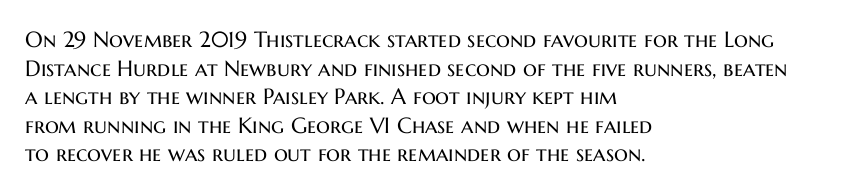
Check the space under the baseline: it is left empty. Characters follow at the spacing the type designer built in. These glyphs show unthickened strokes, regular width or finer. This is the regular roman posture of the typeface. A typesetter would call this leading conventional body-copy spacing. The compositor pushed each line to the left boundary.
